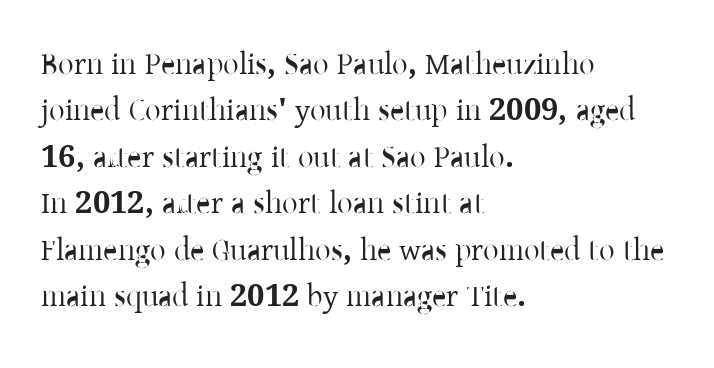
Q: Is the text italic (slanted)? A: No, it is upright.
Q: Is the typeface a serif or a sans-serif typeface? A: Serif.
Q: Is the text underlined? A: No.
Q: How is the paragraph aligned? A: Left-aligned.
Q: Is the spacing between letters normal or unusually wide? A: Normal.
Q: Is the spacing between lines tight, normal or loose? A: Normal.
Q: Width (condensed, normal, or wide)? A: Normal.
Q: Stroke contrast? A: Low.
Q: x-height? A: Medium.
Q: Monospaced? A: No.
